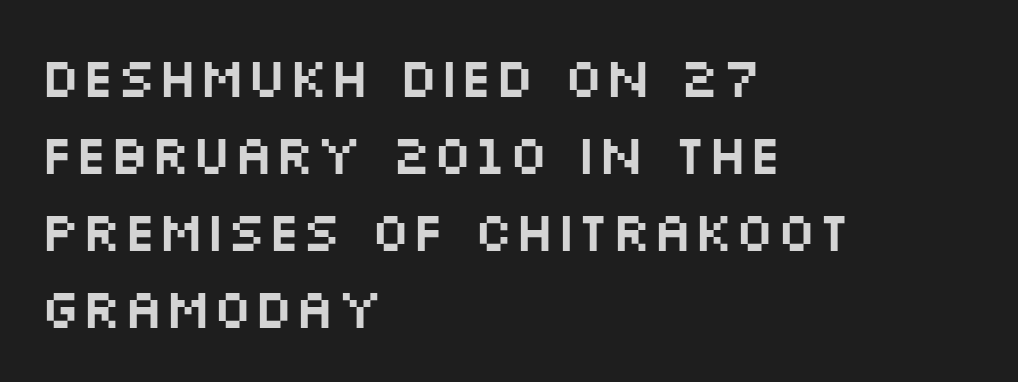
{"serif": "no", "italic": "no", "width": "wide", "stroke_contrast": "medium", "x_height": "large", "monospaced": "no", "underline": "no", "align": "left", "line_spacing": "normal", "line_spacing_ratio": 1.4, "letter_spacing": "normal", "letter_spacing_em": 0.0, "glyph_px": 55}
